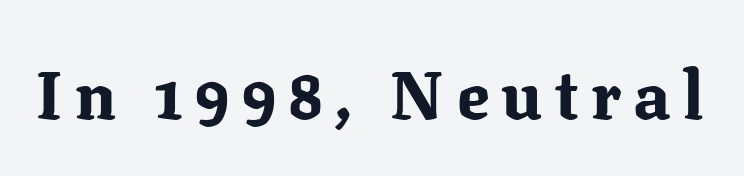
Q: Is the text bold? A: Yes.
Q: Is the text italic (slanted)? A: No, it is upright.
Q: Is the typeface a serif or a sans-serif typeface? A: Serif.
Q: Is the text underlined? A: No.
Q: Width (condensed, normal, or wide)? A: Normal.
Q: Stroke contrast? A: Medium.
Q: x-height? A: Medium.
Q: Monospaced? A: No.
